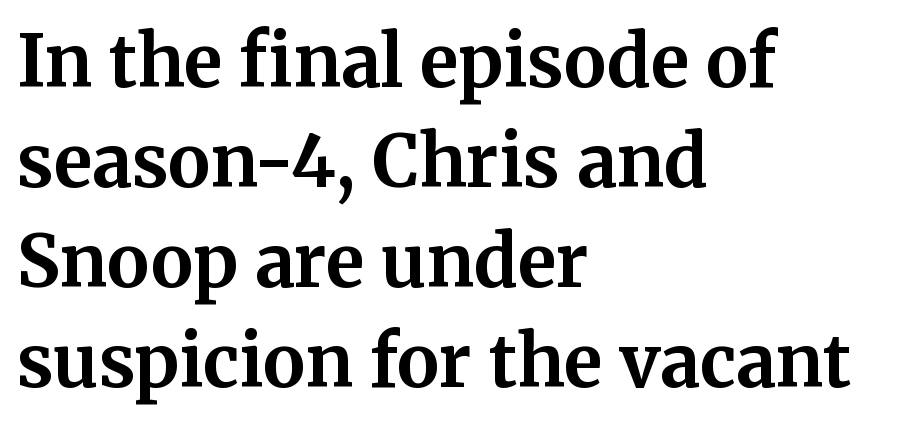
{"serif": "yes", "italic": "no", "bold": "yes", "weight": "bold", "width": "normal", "stroke_contrast": "medium", "x_height": "medium", "monospaced": "no", "underline": "no", "align": "left", "line_spacing": "normal", "line_spacing_ratio": 1.41, "letter_spacing": "normal", "letter_spacing_em": 0.0, "glyph_px": 71}
